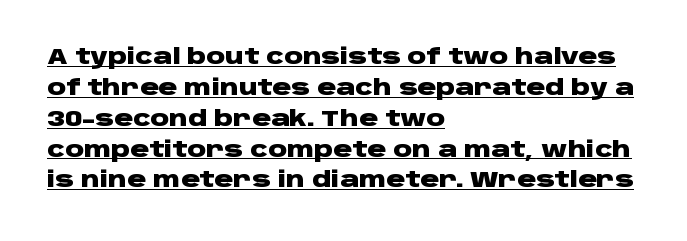
Q: Is the text bold? A: Yes.
Q: Is the text italic (slanted)? A: No, it is upright.
Q: Is the text underlined? A: Yes.
Q: How is the paragraph aligned? A: Left-aligned.
Q: Is the spacing between letters normal or unusually wide? A: Normal.
Q: Is the spacing between lines tight, normal or loose? A: Normal.
